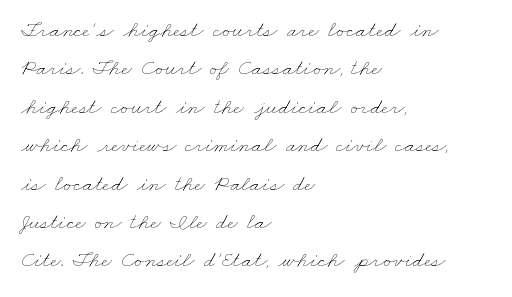
Only glyphs here, with clear space below each row. Leftover space on each line is placed entirely after the last word. A typesetter would call this leading conventional body-copy spacing. Is this a heavy cut? Hardly; it is regular or lighter.
